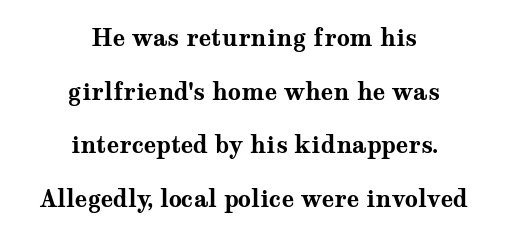
Honestly, there is no underline to notice here at all. The rendering uses a large line-height, opening up the rows. Compared with a flush-left layout, this one balances lines on the center instead. The letters are bold, with thick, heavy strokes. Quick note: not italic, upright.
